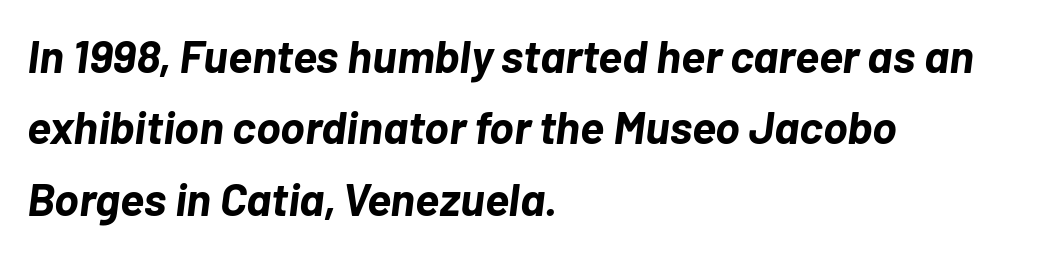
{"italic": "yes", "lean": "right", "slant_degrees": 7, "bold": "yes", "weight": "bold", "width": "normal", "stroke_contrast": "low", "x_height": "medium", "monospaced": "no", "underline": "no", "align": "left", "line_spacing": "normal", "line_spacing_ratio": 1.55, "letter_spacing": "normal", "letter_spacing_em": 0.0, "glyph_px": 46}
